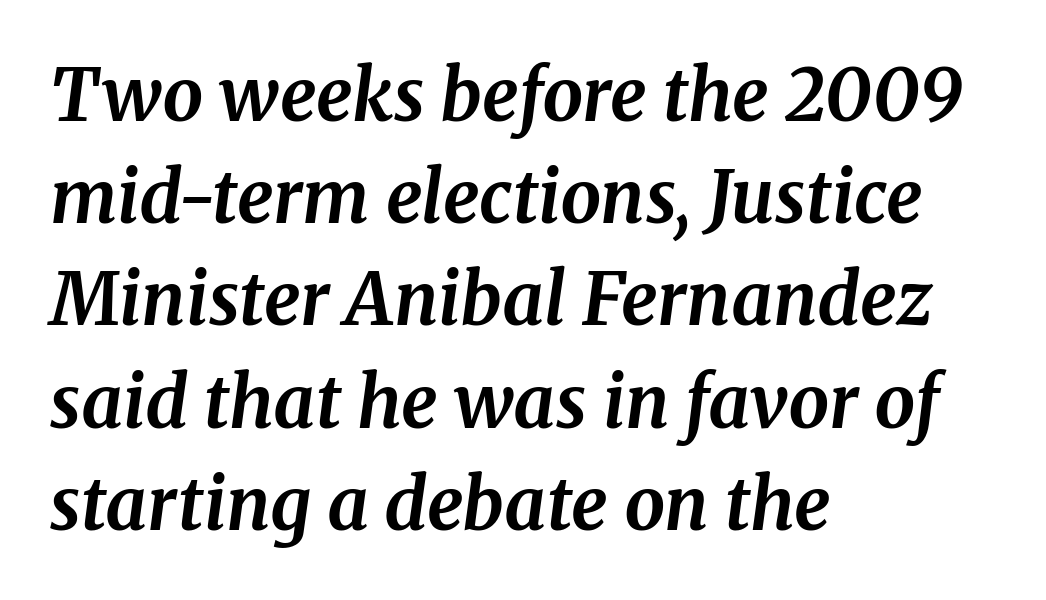
{"serif": "yes", "italic": "yes", "lean": "right", "slant_degrees": 8, "bold": "yes", "weight": "bold", "width": "normal", "stroke_contrast": "medium", "x_height": "medium", "monospaced": "no", "underline": "no", "align": "left", "line_spacing": "normal", "line_spacing_ratio": 1.42, "letter_spacing": "normal", "letter_spacing_em": 0.0, "glyph_px": 72}
